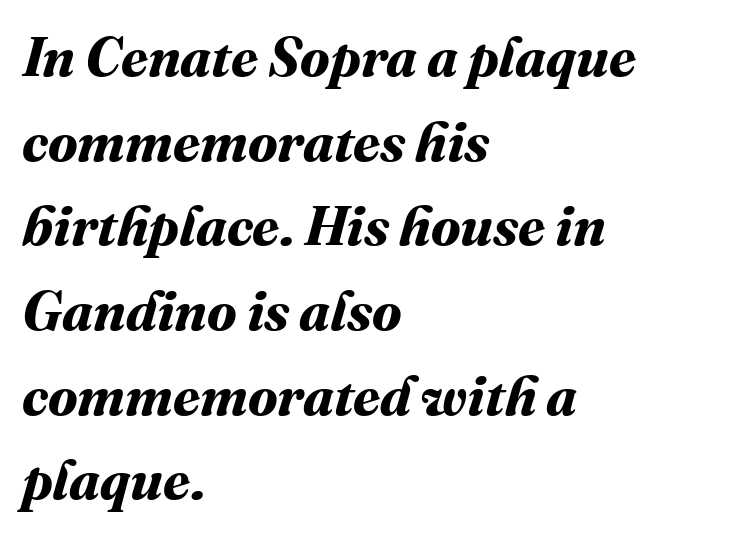
Q: Is the text bold? A: Yes.
Q: Is the text underlined? A: No.
Q: How is the paragraph aligned? A: Left-aligned.
Q: Is the spacing between letters normal or unusually wide? A: Normal.
Q: Is the spacing between lines tight, normal or loose? A: Normal.
Q: Width (condensed, normal, or wide)? A: Normal.
Q: Stroke contrast? A: Medium.
Q: x-height? A: Medium.
Q: Monospaced? A: No.
